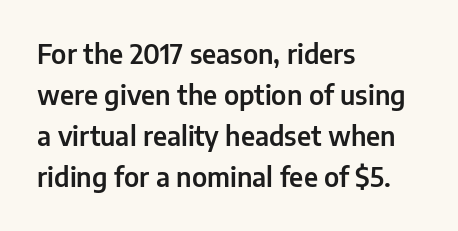
Q: Is the text italic (slanted)? A: No, it is upright.
Q: Is the text underlined? A: No.
Q: How is the paragraph aligned? A: Left-aligned.
Q: Is the spacing between letters normal or unusually wide? A: Normal.
Q: Is the spacing between lines tight, normal or loose? A: Normal.
